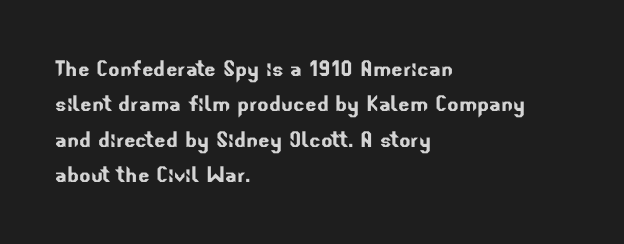
Q: Is the text underlined? A: No.
Q: How is the paragraph aligned? A: Left-aligned.
Q: Is the spacing between letters normal or unusually wide? A: Normal.
Q: Is the spacing between lines tight, normal or loose? A: Normal.
